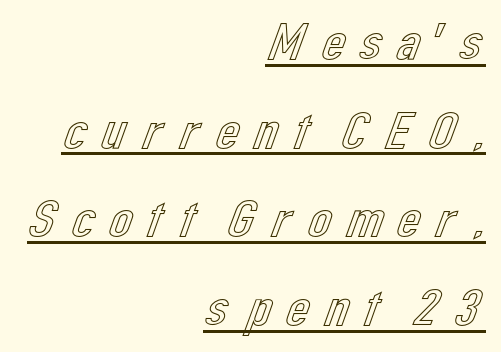
Q: Is the text italic (slanted)? A: Yes.
Q: Is the text underlined? A: Yes.
Q: How is the paragraph aligned? A: Right-aligned.
Q: Is the spacing between lines tight, normal or loose? A: Normal.
Q: Width (condensed, normal, or wide)? A: Normal.
Q: x-height? A: Medium.
Q: Monospaced? A: No.
